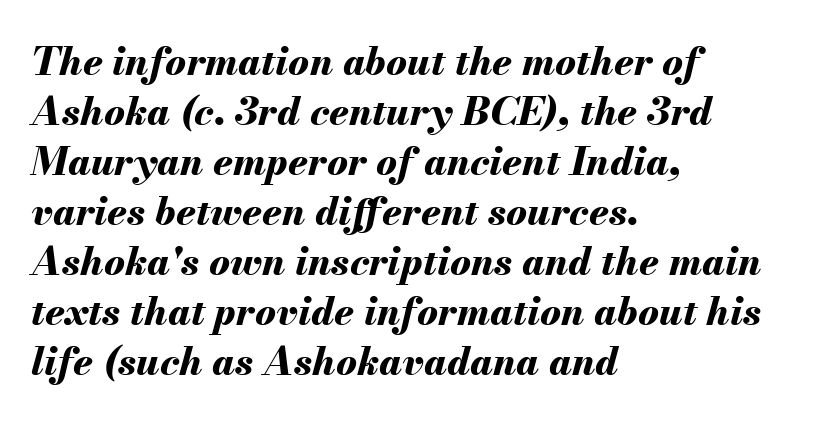
Q: Is the text bold? A: Yes.
Q: Is the text italic (slanted)? A: Yes, it leans right by about 13 degrees.
Q: Is the text underlined? A: No.
Q: How is the paragraph aligned? A: Left-aligned.
Q: Is the spacing between letters normal or unusually wide? A: Normal.
Q: Is the spacing between lines tight, normal or loose? A: Normal.
Q: Width (condensed, normal, or wide)? A: Normal.
Q: Stroke contrast? A: Medium.
Q: x-height? A: Small.
Q: Monospaced? A: No.
